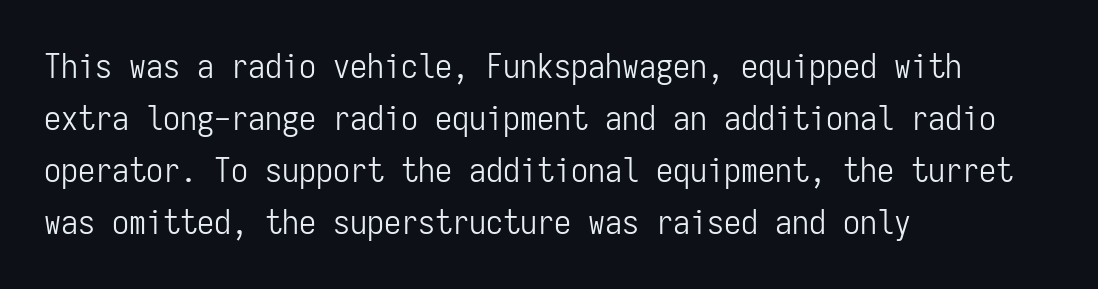
The image shows 34 px light, condensed sans-serif type, upright, monospaced; set left-aligned, normal line spacing (1.53x), normal letter spacing, not underlined; low stroke contrast and a medium x-height.
